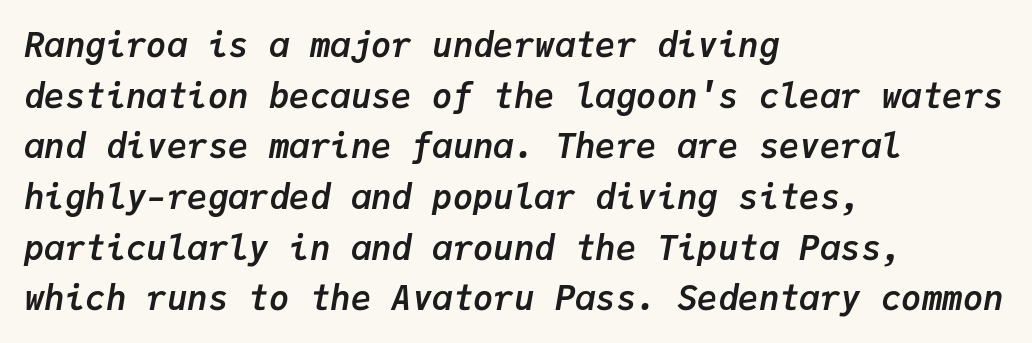
Q: Is the text bold? A: Yes.
Q: Is the text italic (slanted)? A: Yes, it leans right by about 9 degrees.
Q: Is the text underlined? A: No.
Q: How is the paragraph aligned? A: Left-aligned.
Q: Is the spacing between letters normal or unusually wide? A: Normal.
Q: Is the spacing between lines tight, normal or loose? A: Normal.
Q: Width (condensed, normal, or wide)? A: Normal.
Q: Stroke contrast? A: Low.
Q: x-height? A: Medium.
Q: Monospaced? A: Yes.
